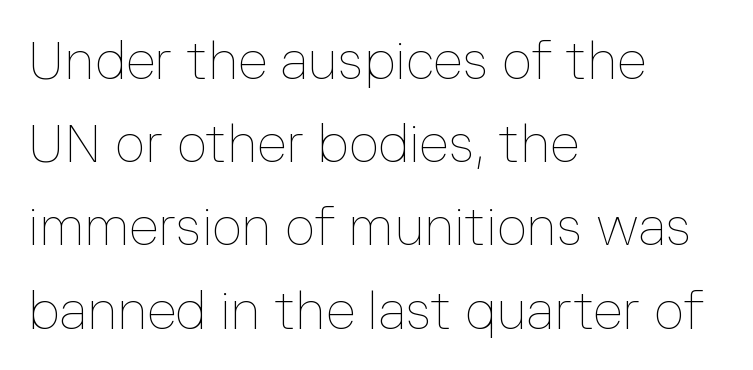
No italicization has been applied; the sample stays upright. The typesetting does not lean heavy: it is not bold. This sample has the flowing, uneven cadence of proportional lettering. If you drew a ruler down the left edge, every line would touch it. Beneath every word, the page is bare. Successive baselines arrive at the customary interval.
